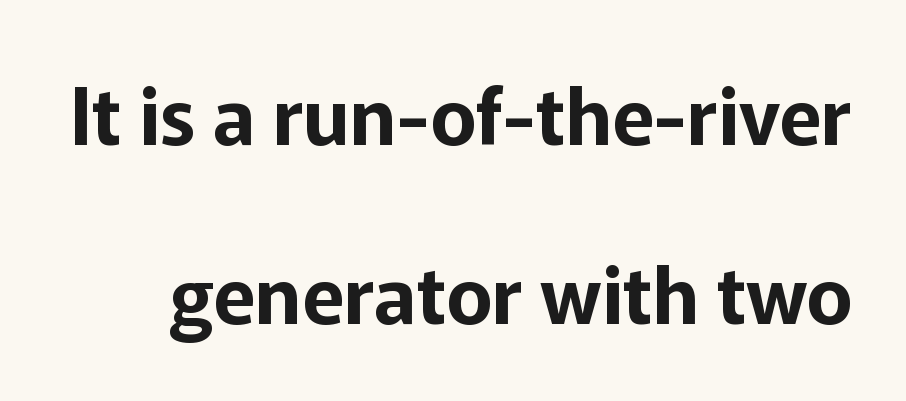
The image shows 78 px sans-serif type, upright; set loose line spacing (2.29x), normal letter spacing, not underlined; low stroke contrast and a medium x-height.
